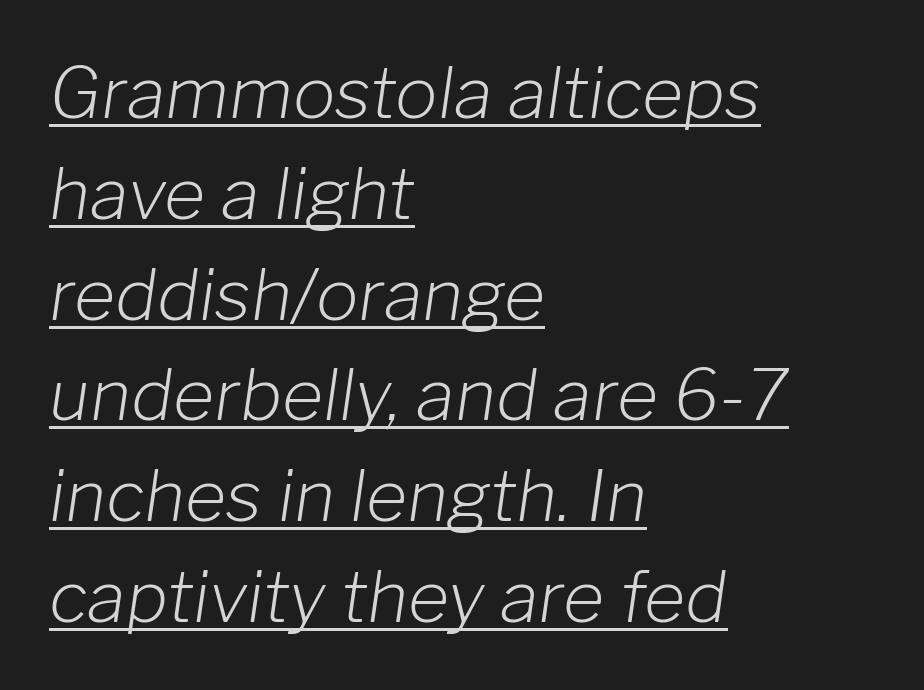
The image shows 71 px light type, italic (leaning right); set left-aligned, normal line spacing (1.42x), normal letter spacing, underlined; low stroke contrast and a medium x-height.
